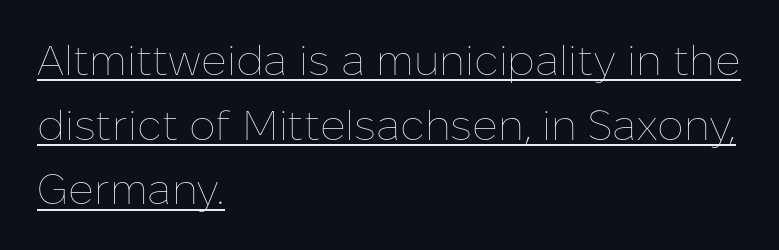
Heaviness? Minimal to ordinary, like unemphasized prose. Students, observe the line beneath the letters — that is underlining. Here the glyphs are tracked normally, forming tight word shapes. A typesetter would call this proportional, since set widths differ per character.
